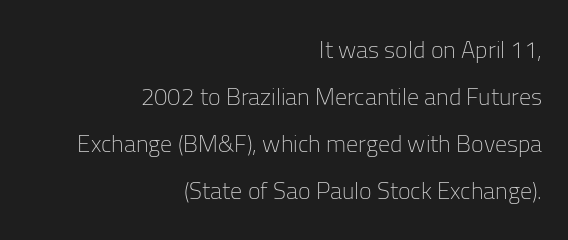
{"italic": "no", "bold": "no", "underline": "no", "align": "right", "line_spacing": "loose", "line_spacing_ratio": 1.96, "letter_spacing": "normal", "letter_spacing_em": 0.0, "glyph_px": 24}
